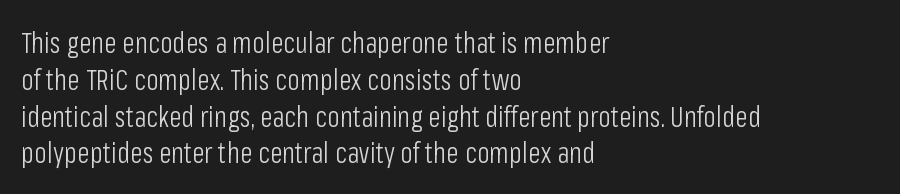
Characters remain perfectly vertical along every line. Think standard paragraph weight, or any step lighter than that. Letters rest on an invisible, unmarked baseline. The face used here is a sans, in the tradition of grotesques and geometrics.
